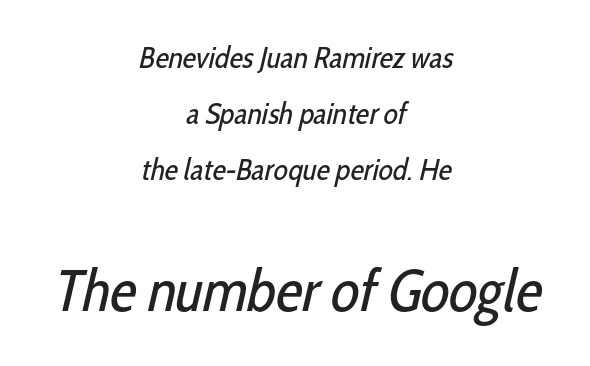
The image shows 59 px regular-weight, condensed sans-serif type; set centered, line spacing 1.87x, normal letter spacing, not underlined; the second (bottom) block is 1.97x larger; low stroke contrast and a medium x-height.
